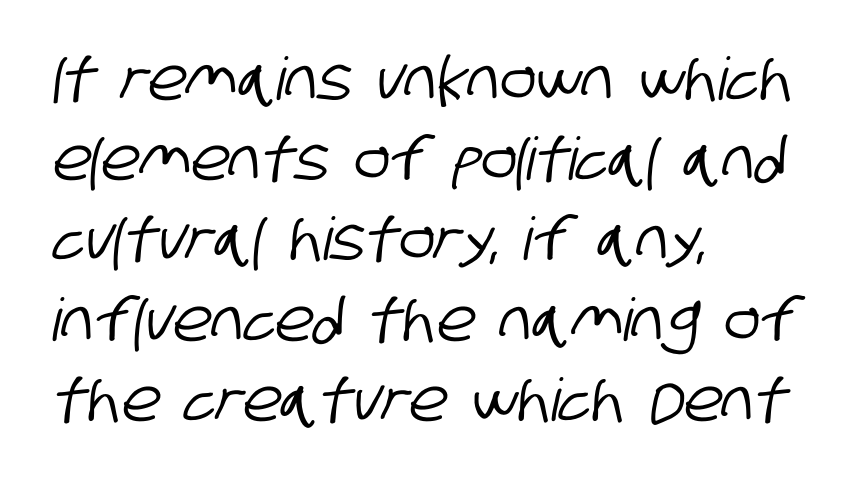
{"serif": "no", "width": "condensed", "stroke_contrast": "low", "x_height": "large", "monospaced": "no", "underline": "no", "align": "left", "line_spacing": "normal", "line_spacing_ratio": 1.36, "letter_spacing": "normal", "letter_spacing_em": 0.0, "glyph_px": 59}
